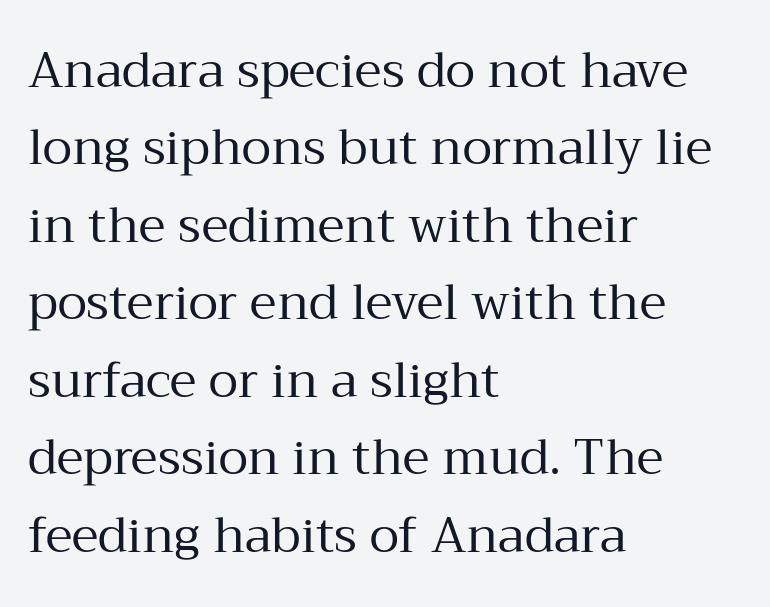
{"serif": "yes", "italic": "no", "bold": "no", "weight": "regular", "width": "normal", "stroke_contrast": "medium", "x_height": "medium", "monospaced": "no", "underline": "no", "align": "left", "line_spacing": "normal", "line_spacing_ratio": 1.58, "letter_spacing": "normal", "letter_spacing_em": 0.0, "glyph_px": 49}
